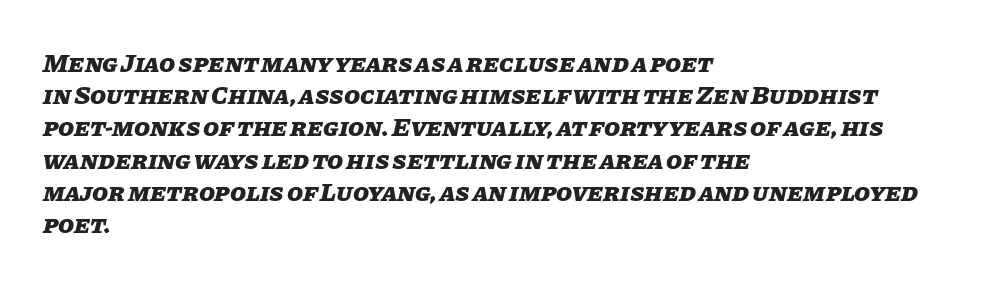
Yep, that's italic — everything's leaning. A clean baseline with only descenders dipping below it. A full-strength bold gives these letters their thick strokes. All the whitespace from short lines collects on the right. The face used here is rendered with its standard letterfit.
